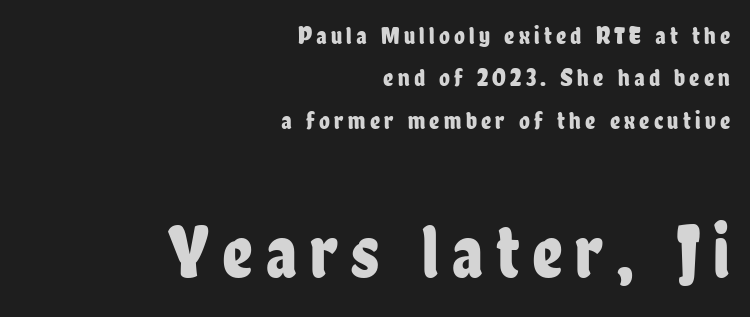
{"serif": "no", "italic": "no", "width": "condensed", "stroke_contrast": "low", "x_height": "medium", "monospaced": "no", "underline": "no", "align": "right", "line_spacing": "normal", "line_spacing_ratio": 1.7, "larger_block": "second", "size_ratio": 3.0, "glyph_px": 75}
